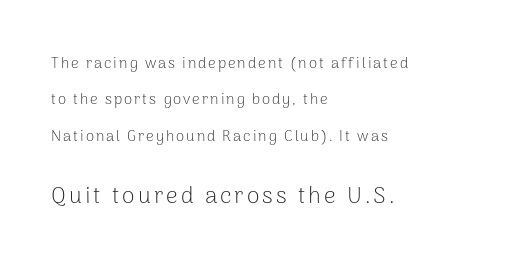
Q: Is the text bold? A: No.
Q: Is the text italic (slanted)? A: No, it is upright.
Q: Is the text underlined? A: No.
Q: How is the paragraph aligned? A: Left-aligned.
Q: Is the spacing between lines tight, normal or loose? A: Loose.
Q: Which block of text is set in a larger size, the first (top) or the second (bottom)? A: The second (bottom) one.
